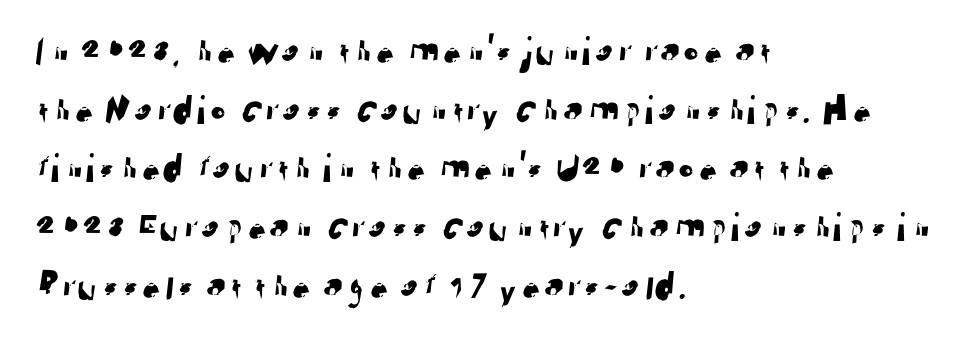
Each letter keeps its own natural width here, so spacing adapts to shape. Horizontal bands of white between lines are of average thickness. A classic flush-left, rag-right setting is used for this passage. Words appear dense and cohesive because spacing is normal. Typographically, this falls in the sans-serif category. Descenders hang freely into open space.
